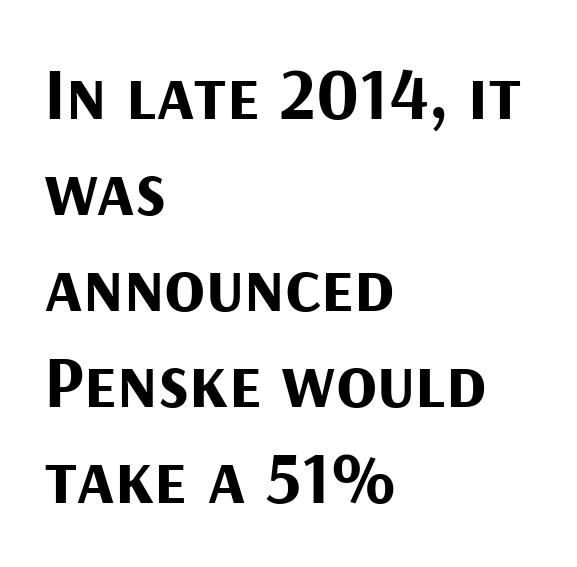
Q: Is the text bold? A: Yes.
Q: Is the text italic (slanted)? A: No, it is upright.
Q: Is the typeface a serif or a sans-serif typeface? A: Sans-serif.
Q: Is the text underlined? A: No.
Q: How is the paragraph aligned? A: Left-aligned.
Q: Is the spacing between letters normal or unusually wide? A: Normal.
Q: Is the spacing between lines tight, normal or loose? A: Normal.
Q: Width (condensed, normal, or wide)? A: Normal.
Q: Stroke contrast? A: Medium.
Q: x-height? A: Medium.
Q: Monospaced? A: No.
